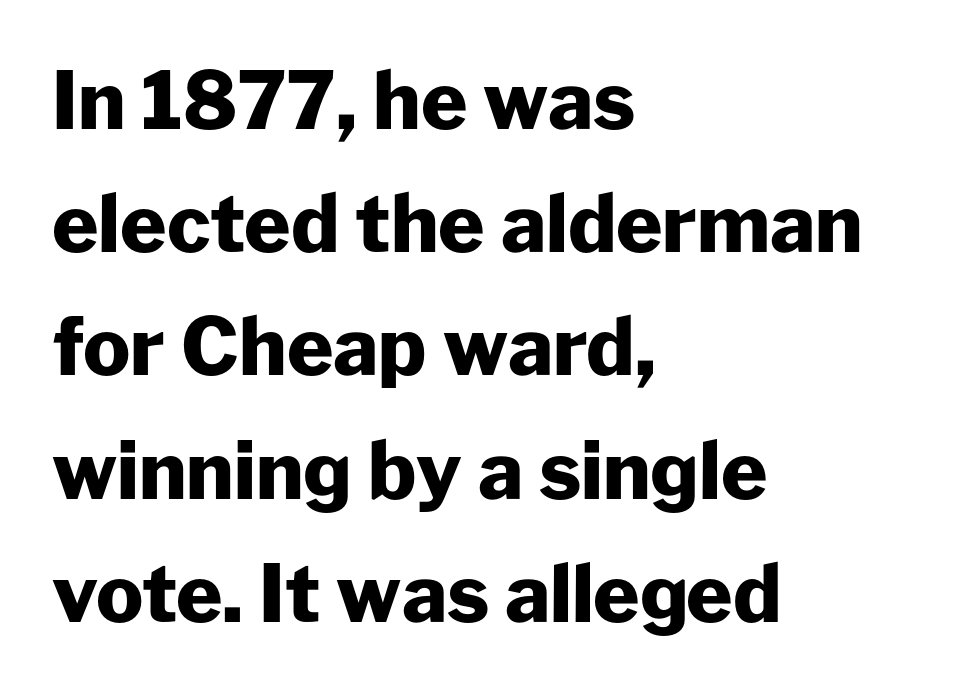
{"serif": "no", "italic": "no", "bold": "yes", "weight": "heavy", "width": "normal", "stroke_contrast": "low", "x_height": "medium", "monospaced": "no", "underline": "no", "align": "left", "line_spacing": "normal", "line_spacing_ratio": 1.56, "letter_spacing": "normal", "letter_spacing_em": 0.0, "glyph_px": 79}
